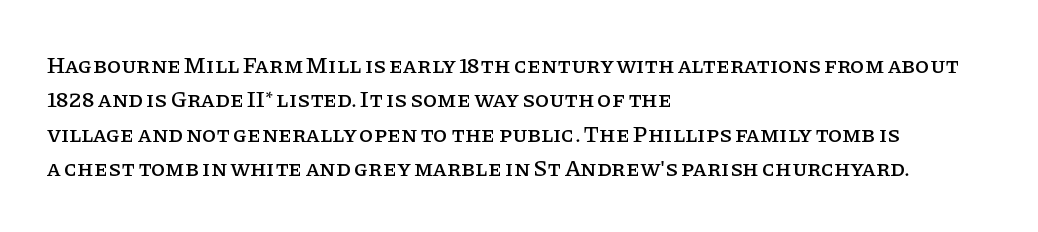
The image shows 23 px text type, upright; set left-aligned, normal line spacing (1.5x), normal letter spacing, not underlined.
